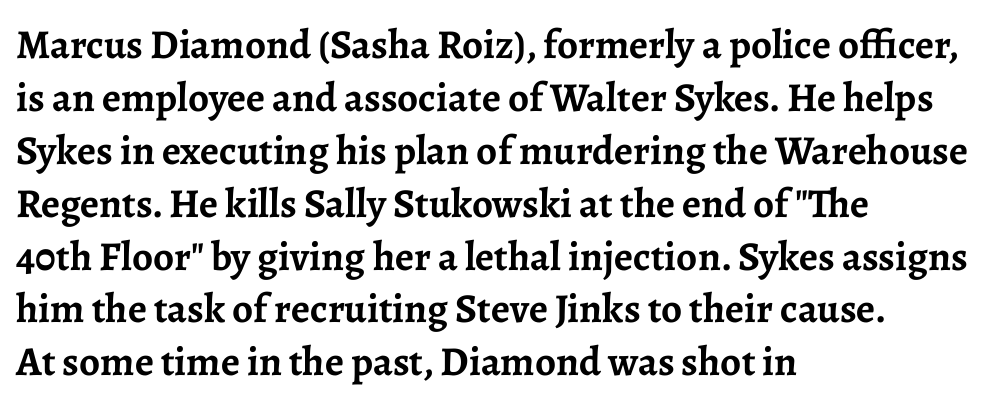
{"serif": "yes", "italic": "no", "bold": "yes", "weight": "semibold", "width": "normal", "stroke_contrast": "low", "x_height": "medium", "monospaced": "no", "underline": "no", "align": "left", "line_spacing": "normal", "line_spacing_ratio": 1.29, "letter_spacing": "normal", "letter_spacing_em": 0.0, "glyph_px": 41}
